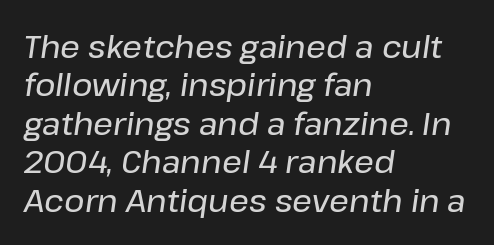
Q: Is the text italic (slanted)? A: Yes, it leans right by about 8 degrees.
Q: Is the text underlined? A: No.
Q: How is the paragraph aligned? A: Left-aligned.
Q: Is the spacing between letters normal or unusually wide? A: Normal.
Q: Width (condensed, normal, or wide)? A: Normal.
Q: Stroke contrast? A: Low.
Q: x-height? A: Medium.
Q: Monospaced? A: No.
